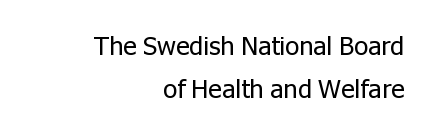
{"italic": "no", "bold": "no", "underline": "no", "align": "right", "line_spacing": "normal", "line_spacing_ratio": 1.65, "letter_spacing": "normal", "letter_spacing_em": 0.0, "glyph_px": 26}
